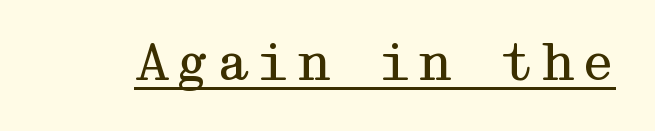
Q: Is the text bold? A: No.
Q: Is the text italic (slanted)? A: No, it is upright.
Q: Is the typeface a serif or a sans-serif typeface? A: Serif.
Q: Is the text underlined? A: Yes.
Q: Width (condensed, normal, or wide)? A: Wide.
Q: Stroke contrast? A: Medium.
Q: x-height? A: Medium.
